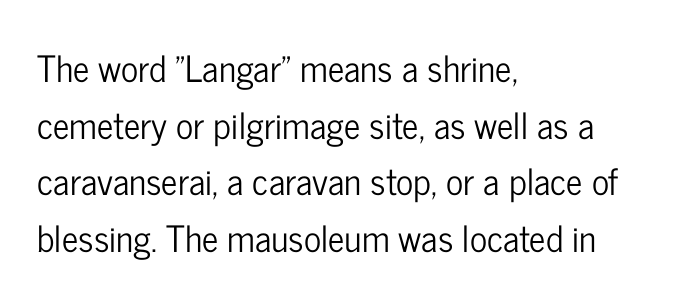
The image shows 36 px condensed sans-serif type, upright; set left-aligned, normal line spacing (1.57x), normal letter spacing, not underlined; low stroke contrast and a medium x-height.
